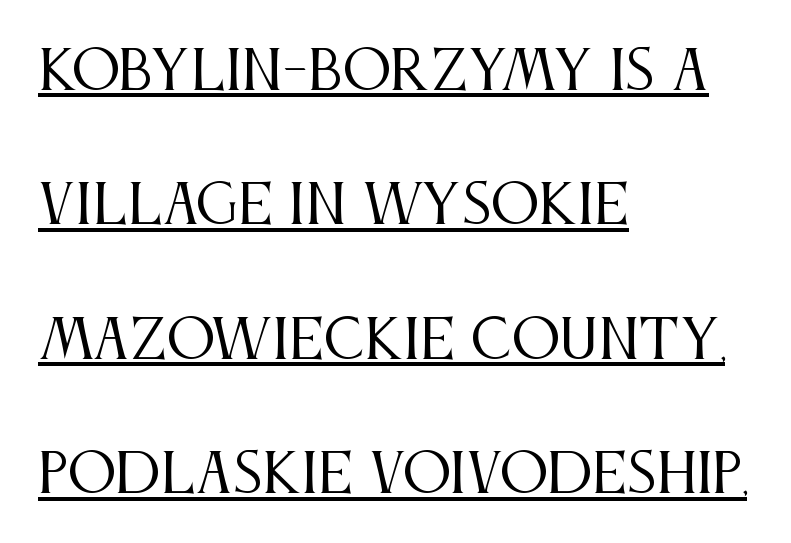
Q: Is the text bold? A: No.
Q: Is the text italic (slanted)? A: No, it is upright.
Q: Is the typeface a serif or a sans-serif typeface? A: Serif.
Q: Is the text underlined? A: Yes.
Q: How is the paragraph aligned? A: Left-aligned.
Q: Is the spacing between letters normal or unusually wide? A: Normal.
Q: Is the spacing between lines tight, normal or loose? A: Loose.
Q: Width (condensed, normal, or wide)? A: Condensed.
Q: Stroke contrast? A: Medium.
Q: x-height? A: Large.
Q: Monospaced? A: No.
